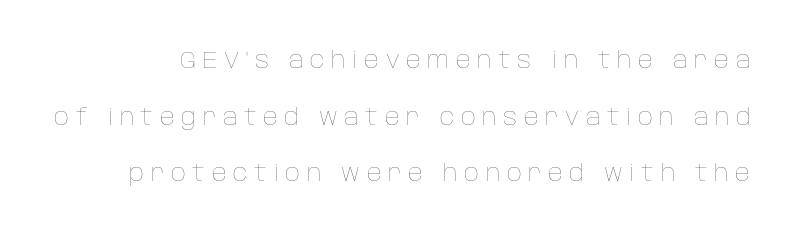
The image shows 23 px text type, upright; set loose line spacing (2.46x), unusually wide letter spacing (+0.29 em), not underlined.
